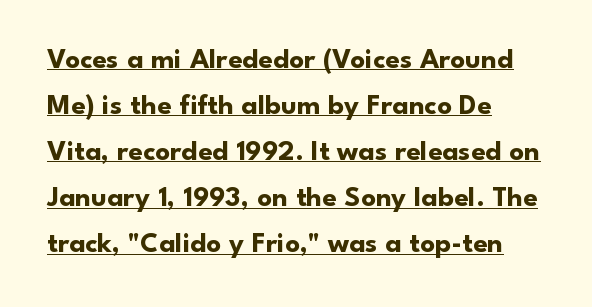
Compared with typical body copy, the letter spacing here is the same. Type style note: lacks serifs. The glyphs are accompanied by a horizontal stroke just below them. The letters stand upright; this is a roman face. Do the characters align in a grid? No, the font is proportional.
